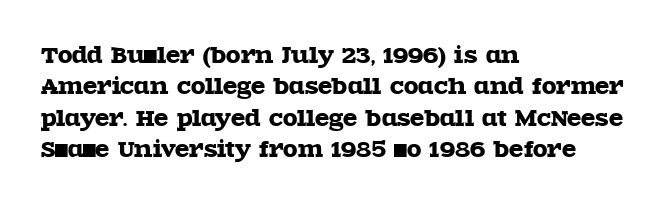
{"italic": "no", "underline": "no", "align": "left", "line_spacing": "normal", "line_spacing_ratio": 1.5, "letter_spacing": "normal", "letter_spacing_em": 0.0, "glyph_px": 21}
